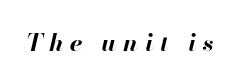
A full-strength bold gives these letters their thick strokes. Compared with typical body copy, the letter spacing here is much looser. The words here are not underlined. Emphasis-style slanted type is in use.
